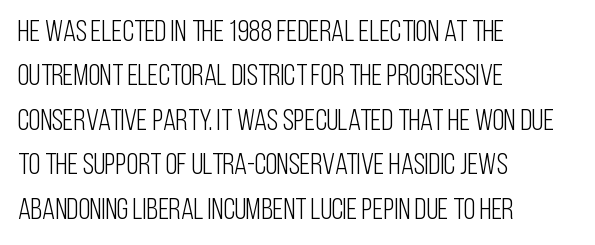
There is no visible air inserted between adjacent glyphs. Clear beneath every line of the passage. Looks like regular typesetting: each glyph gets only the width it needs. Alignment: flush left.
